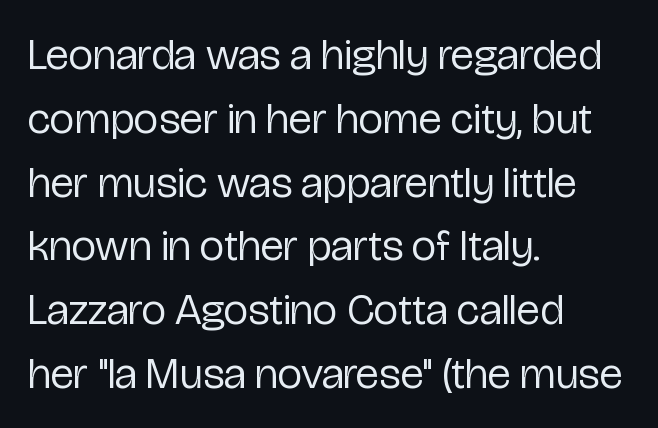
The line texture is even and compact thanks to regular tracking. The typesetter chose a ragged-right arrangement here. Are there feet on the stems? There aren't — it's a sans. Letters have the restrained weight of plain body copy at most.
